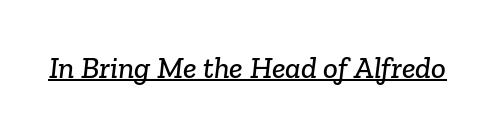
{"serif": "yes", "width": "normal", "stroke_contrast": "low", "x_height": "medium", "monospaced": "no", "underline": "yes", "letter_spacing": "normal", "letter_spacing_em": 0.0, "glyph_px": 31}
